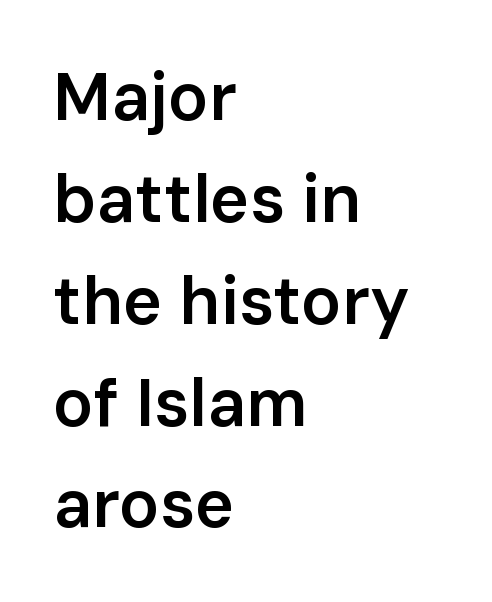
The image shows 67 px semibold sans-serif type, upright; set left-aligned, normal line spacing (1.52x), normal letter spacing, not underlined; low stroke contrast and a medium x-height.
